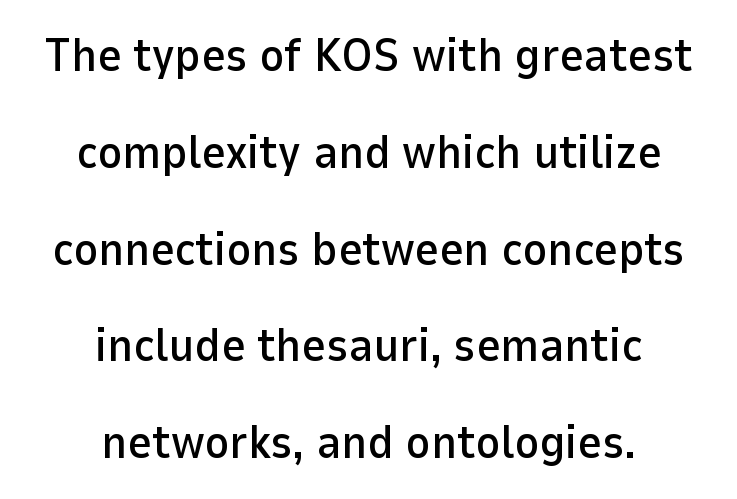
The image shows 47 px sans-serif type, upright; set centered, loose line spacing (2.06x), normal letter spacing, not underlined; low stroke contrast and a medium x-height.
